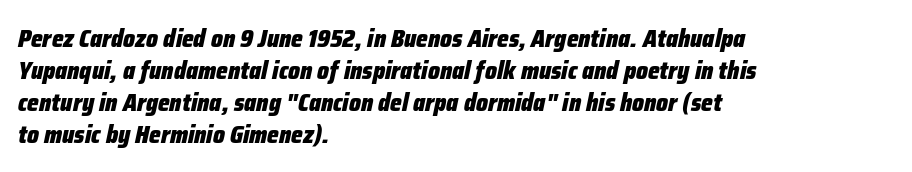
The image shows 25 px bold type, italic (leaning right); set left-aligned, normal line spacing (1.28x), normal letter spacing, not underlined.
